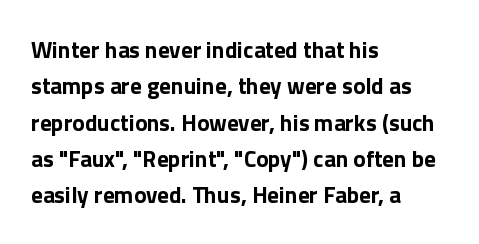
Q: Is the text bold? A: Yes.
Q: Is the text italic (slanted)? A: No, it is upright.
Q: Is the text underlined? A: No.
Q: How is the paragraph aligned? A: Left-aligned.
Q: Is the spacing between letters normal or unusually wide? A: Normal.
Q: Is the spacing between lines tight, normal or loose? A: Normal.
